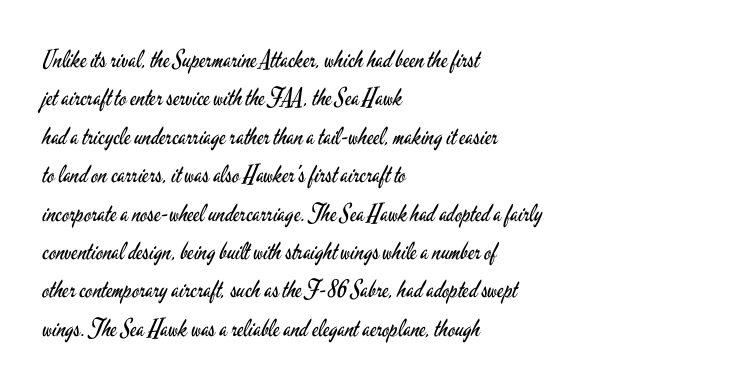
Plain, unruled lines of type. No heavy texture on the line: the type isn't bold. Look at the tracking — it's just the regular setting, nothing added. The rows are spaced the way most documents space them.
